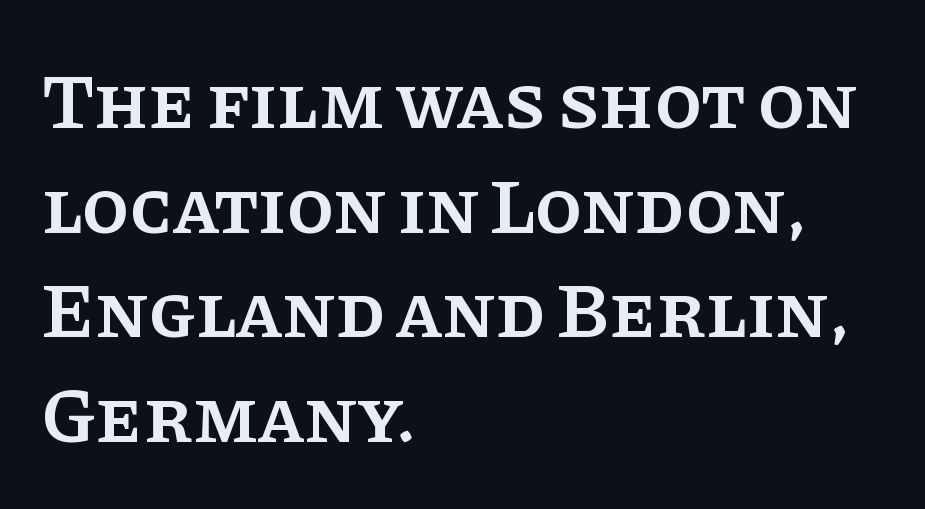
This rendering employs a face with finishing strokes, i.e., a serif. The specimen reads as upright at a glance. A typesetter would call this leading conventional body-copy spacing. The string is rendered with underlining switched off. Each line starts at the same left margin while the right side varies. The rendering uses natural spacing where letterforms have individual widths.
